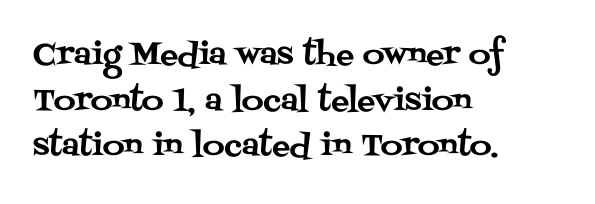
{"serif": "yes", "italic": "no", "width": "normal", "stroke_contrast": "medium", "x_height": "large", "monospaced": "no", "underline": "no", "align": "left", "line_spacing": "normal", "line_spacing_ratio": 1.52, "letter_spacing": "normal", "letter_spacing_em": 0.0, "glyph_px": 30}
